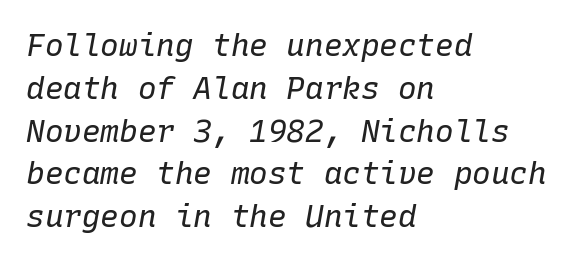
The image shows 31 px regular-weight type, italic (leaning right), monospaced; set left-aligned, normal line spacing (1.38x), normal letter spacing, not underlined; low stroke contrast and a medium x-height.
